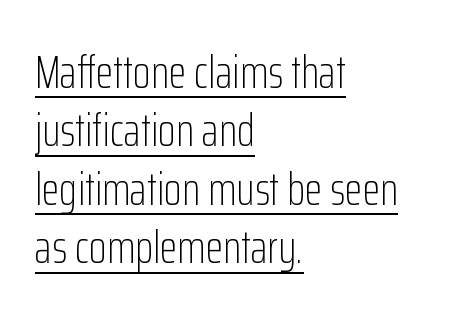
{"serif": "no", "italic": "no", "bold": "no", "weight": "light", "width": "condensed", "stroke_contrast": "low", "x_height": "medium", "monospaced": "no", "underline": "yes", "align": "left", "line_spacing": "normal", "line_spacing_ratio": 1.27, "letter_spacing": "normal", "letter_spacing_em": 0.0, "glyph_px": 46}
